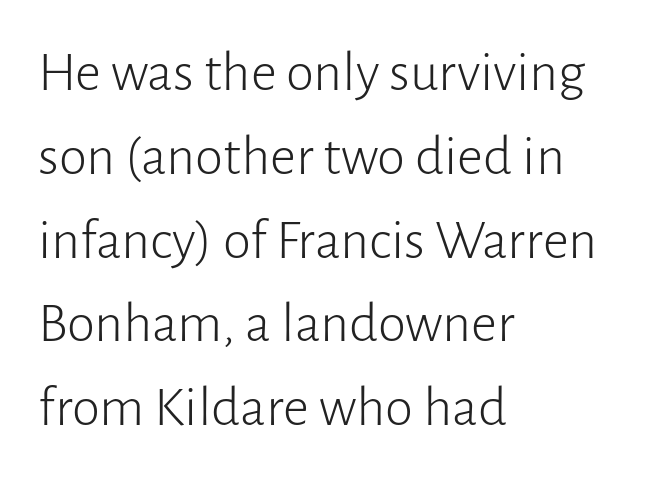
Q: Is the text bold? A: No.
Q: Is the text italic (slanted)? A: No, it is upright.
Q: Is the typeface a serif or a sans-serif typeface? A: Sans-serif.
Q: Is the text underlined? A: No.
Q: How is the paragraph aligned? A: Left-aligned.
Q: Is the spacing between letters normal or unusually wide? A: Normal.
Q: Is the spacing between lines tight, normal or loose? A: Normal.
Q: Width (condensed, normal, or wide)? A: Normal.
Q: Stroke contrast? A: Low.
Q: x-height? A: Medium.
Q: Monospaced? A: No.
